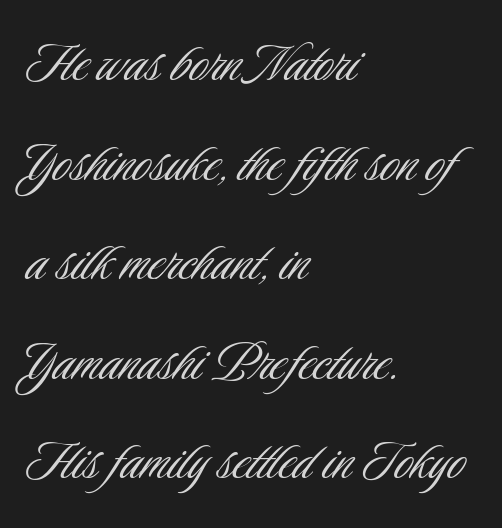
This sample has the flowing, uneven cadence of proportional lettering. One-word summary of the alignment: left. Lines of text with bare space underneath.
